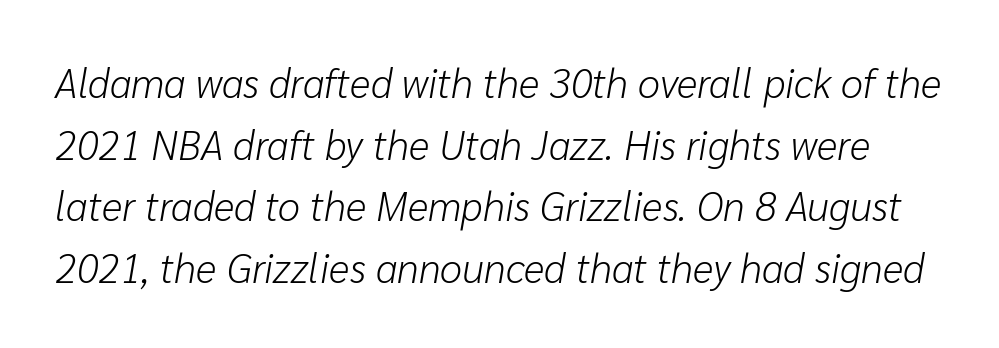
{"italic": "yes", "lean": "right", "slant_degrees": 10, "bold": "no", "weight": "light", "width": "normal", "stroke_contrast": "low", "x_height": "medium", "monospaced": "no", "underline": "no", "line_spacing": "normal", "line_spacing_ratio": 1.54, "letter_spacing": "normal", "letter_spacing_em": 0.0, "glyph_px": 40}
